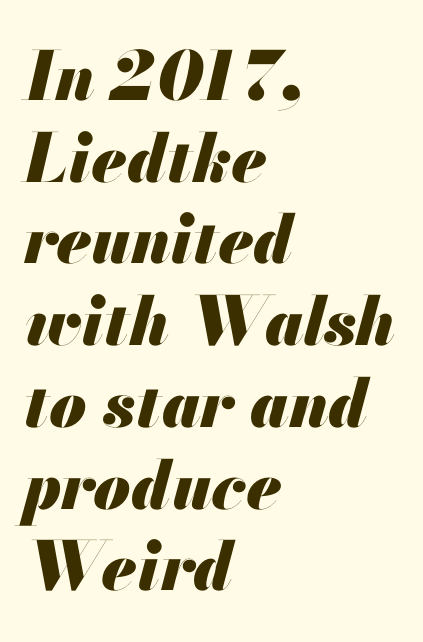
{"italic": "yes", "lean": "right", "slant_degrees": 13, "bold": "yes", "weight": "heavy", "width": "normal", "stroke_contrast": "medium", "x_height": "small", "monospaced": "no", "underline": "no", "align": "left", "line_spacing_ratio": 1.22, "letter_spacing": "normal", "letter_spacing_em": 0.0, "glyph_px": 67}
